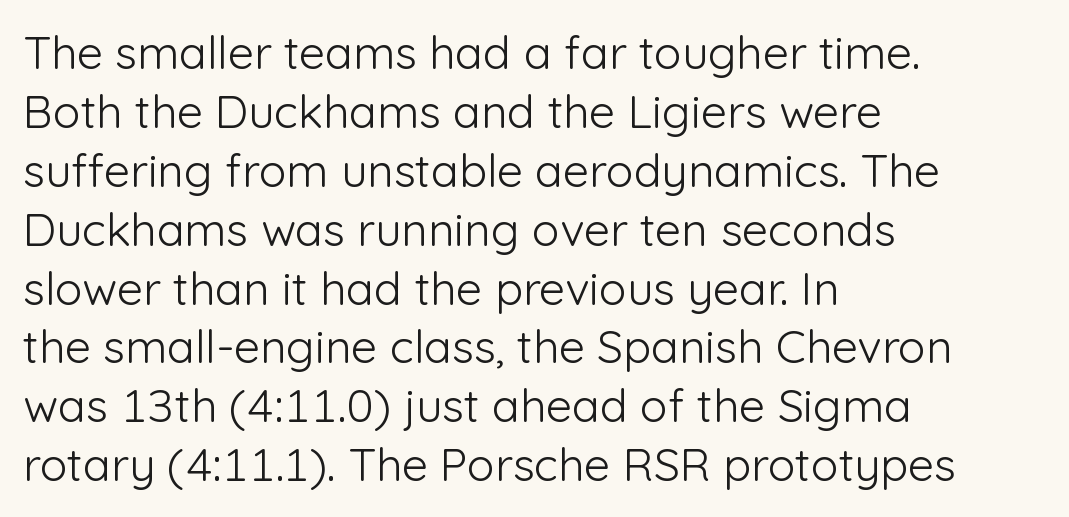
{"serif": "no", "italic": "no", "bold": "no", "weight": "light", "width": "normal", "stroke_contrast": "low", "x_height": "medium", "monospaced": "no", "underline": "no", "align": "left", "line_spacing": "normal", "line_spacing_ratio": 1.28, "letter_spacing": "normal", "letter_spacing_em": 0.0, "glyph_px": 46}
